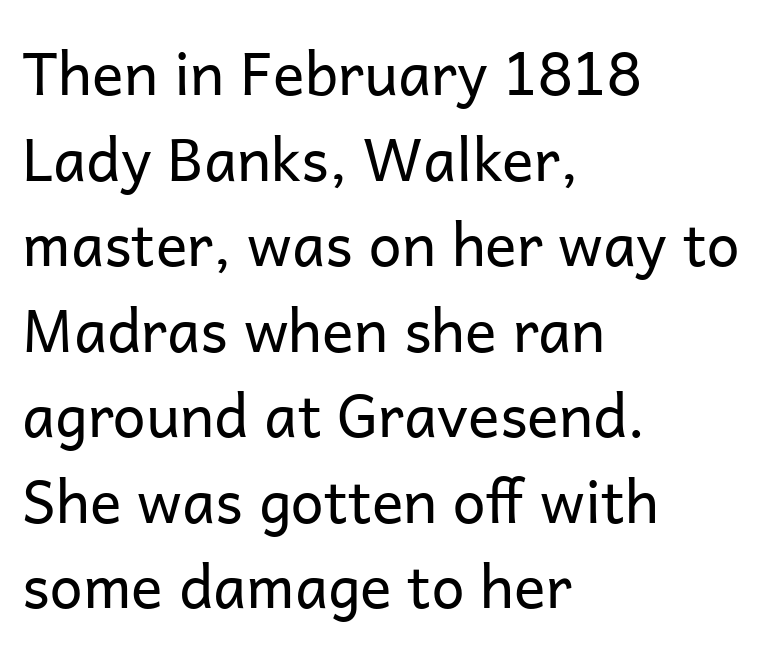
Q: Is the text bold? A: No.
Q: Is the text italic (slanted)? A: No, it is upright.
Q: Is the typeface a serif or a sans-serif typeface? A: Sans-serif.
Q: Is the text underlined? A: No.
Q: How is the paragraph aligned? A: Left-aligned.
Q: Is the spacing between letters normal or unusually wide? A: Normal.
Q: Is the spacing between lines tight, normal or loose? A: Normal.
Q: Width (condensed, normal, or wide)? A: Normal.
Q: Stroke contrast? A: Low.
Q: x-height? A: Medium.
Q: Monospaced? A: No.
